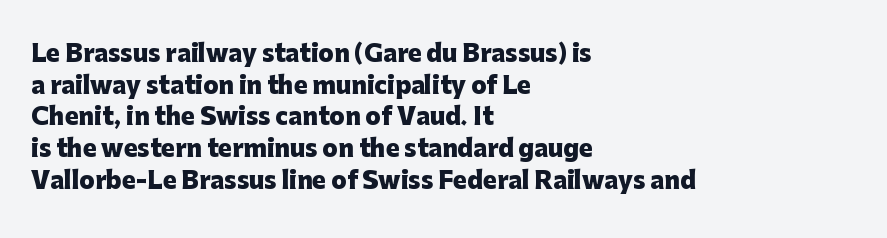
Q: Is the text bold? A: Yes.
Q: Is the text italic (slanted)? A: No, it is upright.
Q: Is the text underlined? A: No.
Q: How is the paragraph aligned? A: Left-aligned.
Q: Is the spacing between letters normal or unusually wide? A: Normal.
Q: Is the spacing between lines tight, normal or loose? A: Normal.
